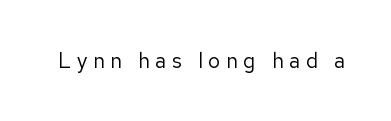
Q: Is the text bold? A: No.
Q: Is the text italic (slanted)? A: No, it is upright.
Q: Is the text underlined? A: No.
Q: Is the spacing between letters normal or unusually wide? A: Unusually wide.
